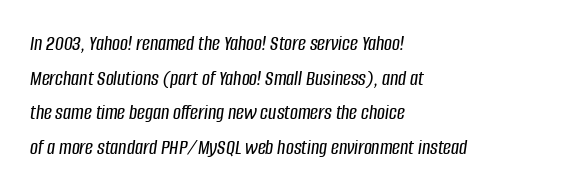
The image shows 22 px text type, italic (leaning right); set left-aligned, normal line spacing (1.57x), normal letter spacing, not underlined.
